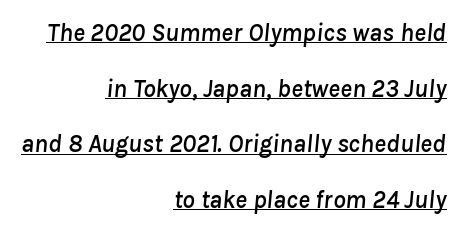
The image shows 25 px text type, italic (leaning right); set right-aligned, loose line spacing (2.23x), normal letter spacing, underlined.
